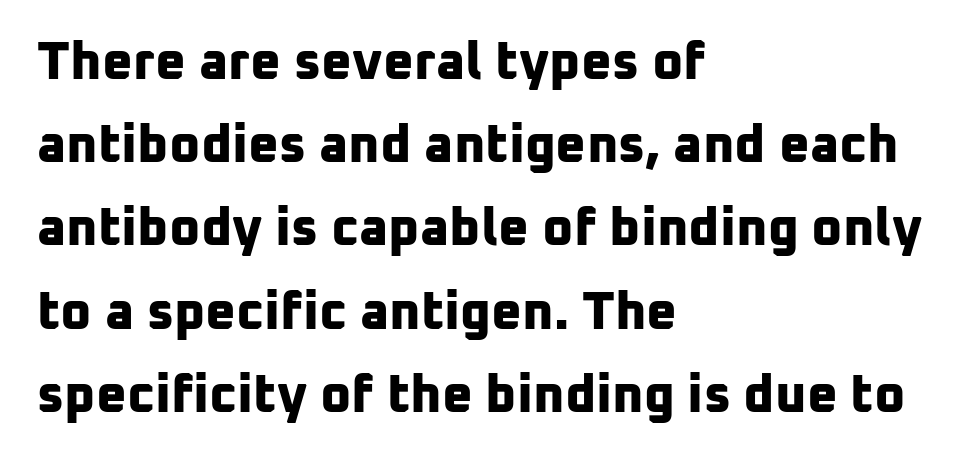
{"serif": "no", "bold": "yes", "weight": "bold", "width": "normal", "stroke_contrast": "low", "x_height": "medium", "monospaced": "no", "underline": "no", "align": "left", "line_spacing": "normal", "line_spacing_ratio": 1.57, "letter_spacing": "normal", "letter_spacing_em": 0.0, "glyph_px": 53}
